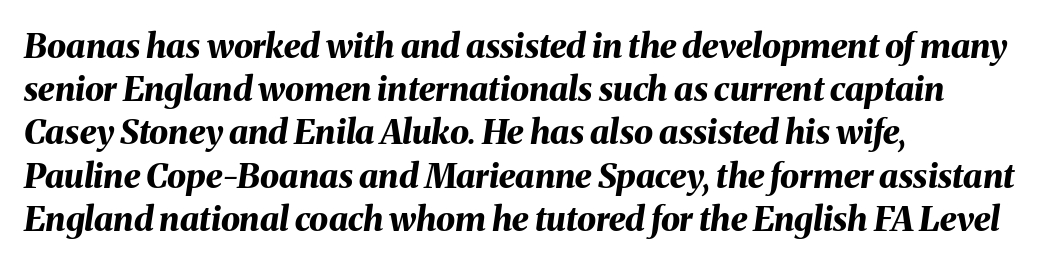
The image shows 34 px bold type, italic (leaning right); set left-aligned, normal line spacing (1.27x), normal letter spacing, not underlined; medium stroke contrast and a medium x-height.
